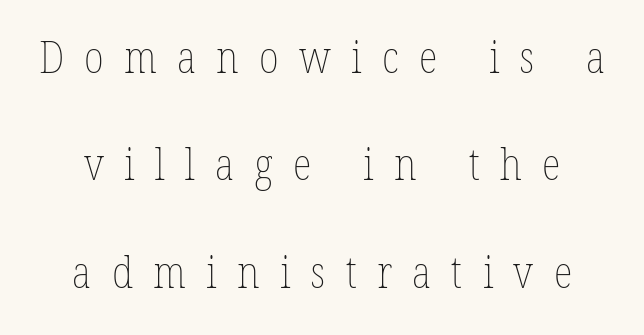
The image shows 44 px thin, condensed type; set centered, loose line spacing (2.44x), unusually wide letter spacing (+0.46 em), not underlined; low stroke contrast and a medium x-height.
